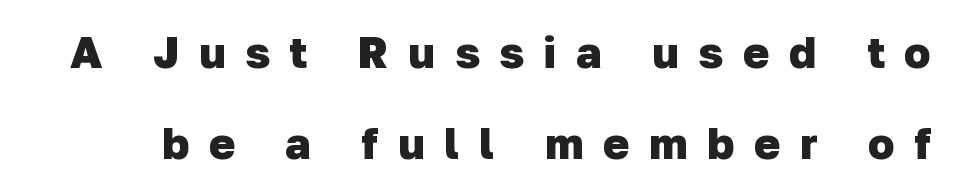
Q: Is the text bold? A: Yes.
Q: Is the typeface a serif or a sans-serif typeface? A: Sans-serif.
Q: Is the text underlined? A: No.
Q: Is the spacing between letters normal or unusually wide? A: Unusually wide.
Q: Is the spacing between lines tight, normal or loose? A: Loose.
Q: Width (condensed, normal, or wide)? A: Normal.
Q: Stroke contrast? A: Low.
Q: x-height? A: Medium.
Q: Monospaced? A: No.
